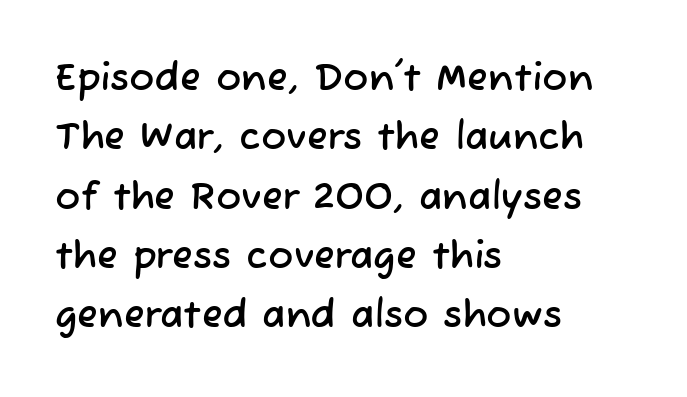
Q: Is the typeface a serif or a sans-serif typeface? A: Sans-serif.
Q: Is the text underlined? A: No.
Q: How is the paragraph aligned? A: Left-aligned.
Q: Is the spacing between letters normal or unusually wide? A: Normal.
Q: Is the spacing between lines tight, normal or loose? A: Normal.
Q: Width (condensed, normal, or wide)? A: Normal.
Q: Stroke contrast? A: Low.
Q: x-height? A: Medium.
Q: Monospaced? A: No.
